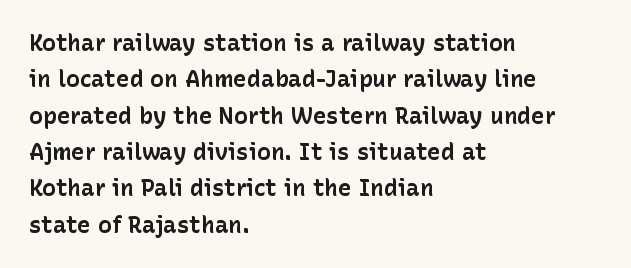
{"italic": "no", "bold": "yes", "underline": "no", "align": "left", "line_spacing": "normal", "line_spacing_ratio": 1.58, "letter_spacing": "normal", "letter_spacing_em": 0.0, "glyph_px": 23}
